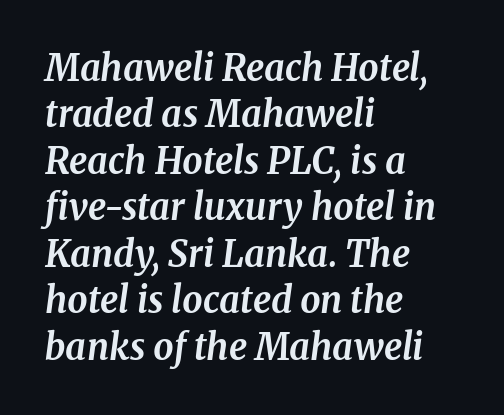
Q: Is the text bold? A: Yes.
Q: Is the text italic (slanted)? A: Yes, it leans right by about 8 degrees.
Q: Is the typeface a serif or a sans-serif typeface? A: Serif.
Q: Is the text underlined? A: No.
Q: How is the paragraph aligned? A: Left-aligned.
Q: Is the spacing between letters normal or unusually wide? A: Normal.
Q: Is the spacing between lines tight, normal or loose? A: Normal.
Q: Width (condensed, normal, or wide)? A: Normal.
Q: Stroke contrast? A: Medium.
Q: x-height? A: Medium.
Q: Monospaced? A: No.
